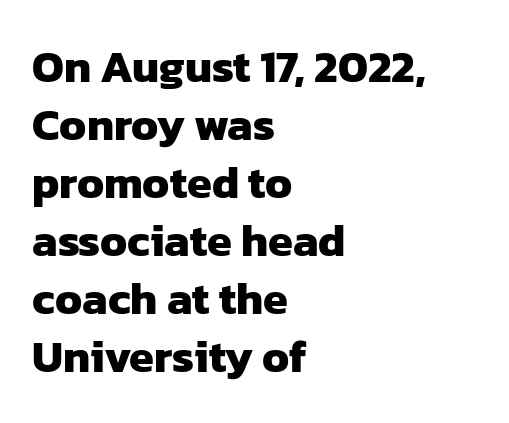
Heavy-handed strokes throughout: this text is bold. In CSS terms this would be text-align: left. The baseline area is clear. A typesetter would call this proportional, since set widths differ per character. Serifs: no, the terminals of the letterforms are clean.
